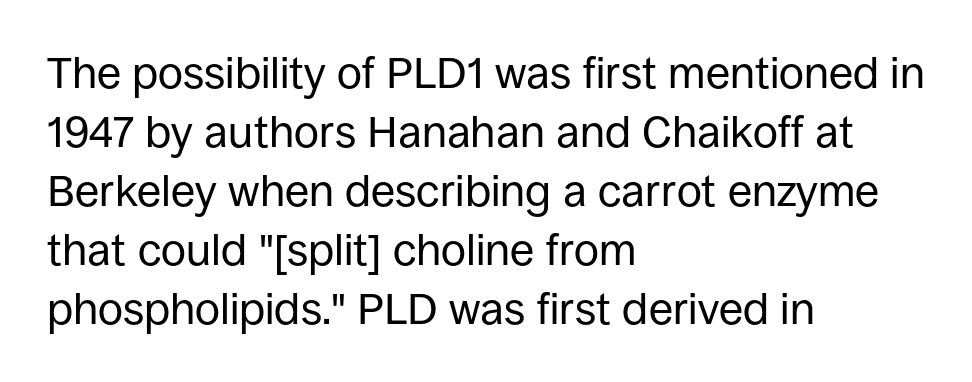
The image shows 44 px regular-weight sans-serif type, upright; set left-aligned, normal line spacing (1.34x), normal letter spacing, not underlined; low stroke contrast and a large x-height.
